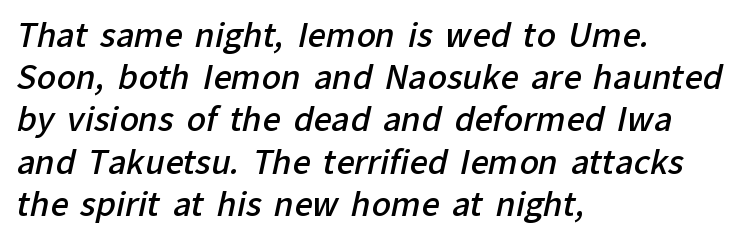
Q: Is the text bold? A: Semi-bold.
Q: Is the typeface a serif or a sans-serif typeface? A: Sans-serif.
Q: Is the text underlined? A: No.
Q: How is the paragraph aligned? A: Left-aligned.
Q: Is the spacing between letters normal or unusually wide? A: Normal.
Q: Is the spacing between lines tight, normal or loose? A: Normal.
Q: Width (condensed, normal, or wide)? A: Normal.
Q: Stroke contrast? A: Low.
Q: x-height? A: Medium.
Q: Monospaced? A: No.
